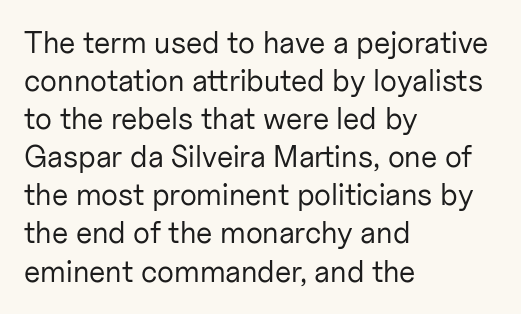
The image shows 30 px regular-weight sans-serif type, upright; set left-aligned, normal line spacing (1.27x), normal letter spacing, not underlined; low stroke contrast and a medium x-height.
